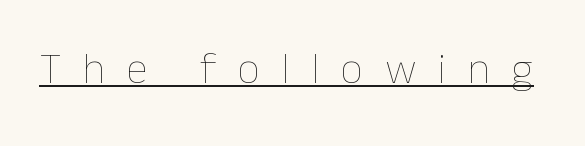
Glance below the letters and you will spot a drawn line. The passage shown is not bold in any degree. Tracking value appears strongly positive — letters spread wide. Note the varied advance widths — an 'i' is clearly narrower than an 'm'. Quick note: not italic, upright.
